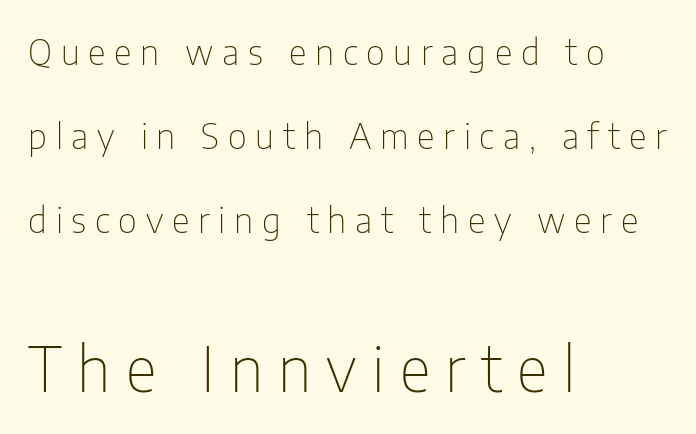
{"serif": "no", "italic": "no", "bold": "no", "weight": "thin", "width": "condensed", "stroke_contrast": "low", "x_height": "medium", "monospaced": "no", "underline": "no", "align": "left", "line_spacing": "loose", "line_spacing_ratio": 2.4, "letter_spacing": "wide", "letter_spacing_em": 0.25, "larger_block": "second", "size_ratio": 1.74, "glyph_px": 61}
